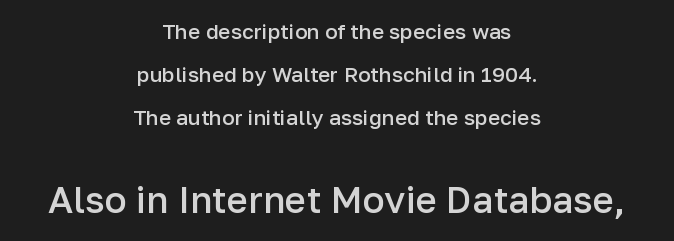
{"serif": "no", "italic": "no", "bold": "semi", "weight": "semibold", "width": "normal", "stroke_contrast": "low", "x_height": "medium", "monospaced": "no", "underline": "no", "align": "center", "line_spacing": "loose", "line_spacing_ratio": 2.04, "letter_spacing": "normal", "letter_spacing_em": 0.0, "larger_block": "second", "size_ratio": 1.76, "glyph_px": 37}
